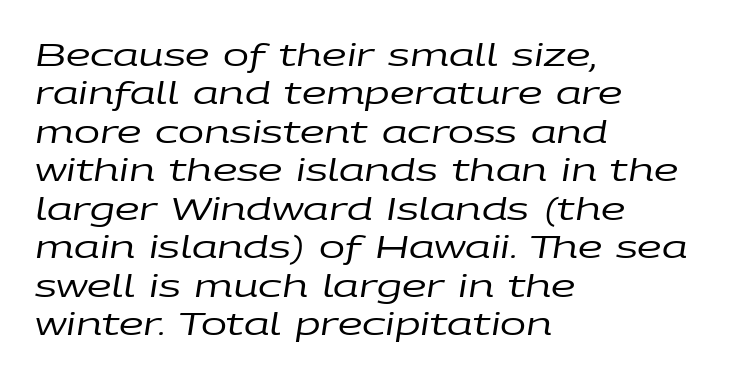
Q: Is the text bold? A: No.
Q: Is the text italic (slanted)? A: Yes, it leans right by about 9 degrees.
Q: Is the text underlined? A: No.
Q: How is the paragraph aligned? A: Left-aligned.
Q: Is the spacing between letters normal or unusually wide? A: Normal.
Q: Width (condensed, normal, or wide)? A: Wide.
Q: Stroke contrast? A: Low.
Q: x-height? A: Large.
Q: Monospaced? A: No.
